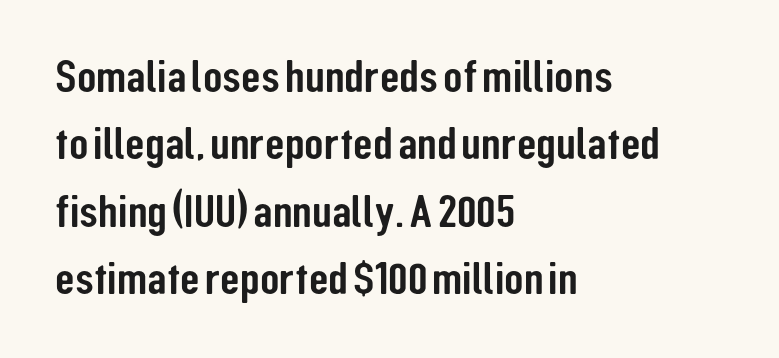
Decoration check: the copy has no underline. Whoever set this chose a conventional vertical rhythm. Default kerning and tracking; the words read as compact shapes. Tall strokes in this sample are plumb rather than angled. These lines are set flush left with a ragged right edge.
